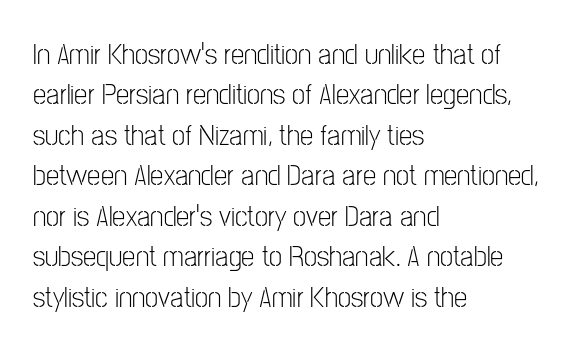
The image shows 30 px light, condensed sans-serif type, upright; set left-aligned, normal line spacing (1.35x), normal letter spacing, not underlined; low stroke contrast and a medium x-height.
